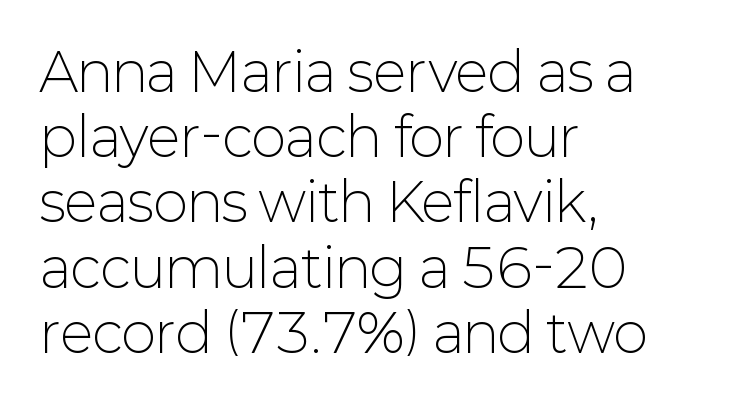
The image shows 53 px light sans-serif type, upright; set left-aligned, line spacing 1.23x, normal letter spacing, not underlined; low stroke contrast and a medium x-height.
